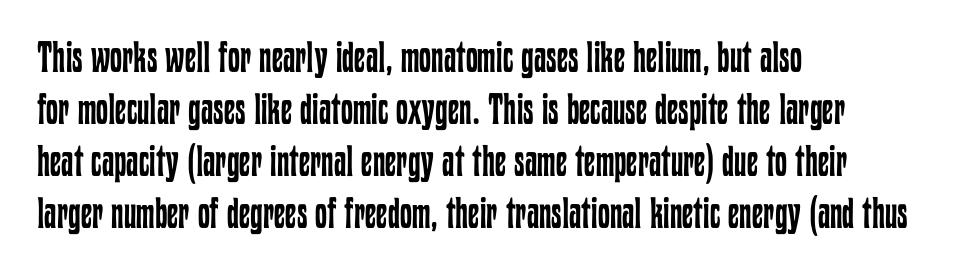
{"italic": "no", "bold": "no", "weight": "regular", "width": "condensed", "stroke_contrast": "low", "x_height": "medium", "monospaced": "no", "underline": "no", "align": "left", "line_spacing_ratio": 1.21, "letter_spacing": "normal", "letter_spacing_em": 0.0, "glyph_px": 43}
